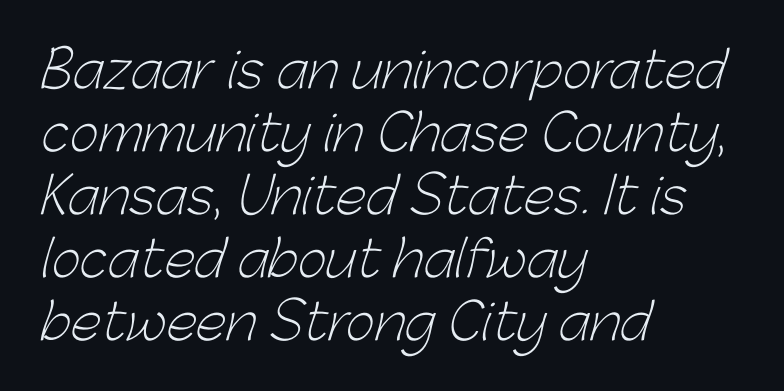
The image shows 50 px light sans-serif type; set left-aligned, normal line spacing (1.26x), normal letter spacing, not underlined; low stroke contrast and a medium x-height.
